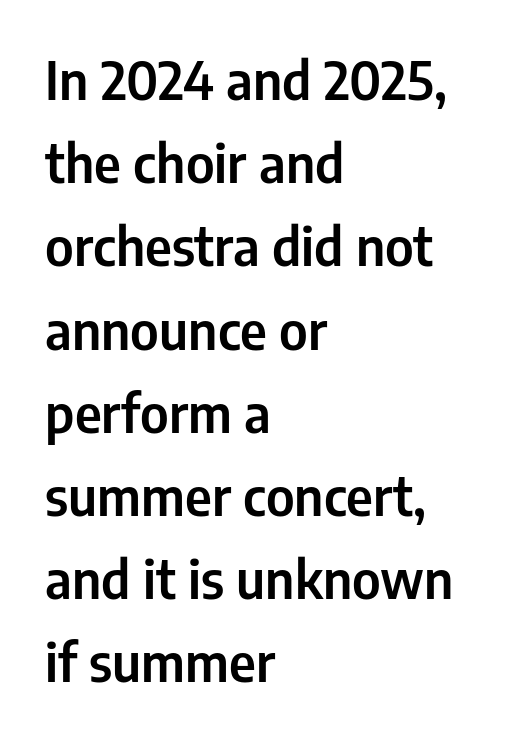
The image shows 53 px condensed sans-serif type, upright; set left-aligned, normal line spacing (1.57x), normal letter spacing, not underlined; low stroke contrast and a medium x-height.
